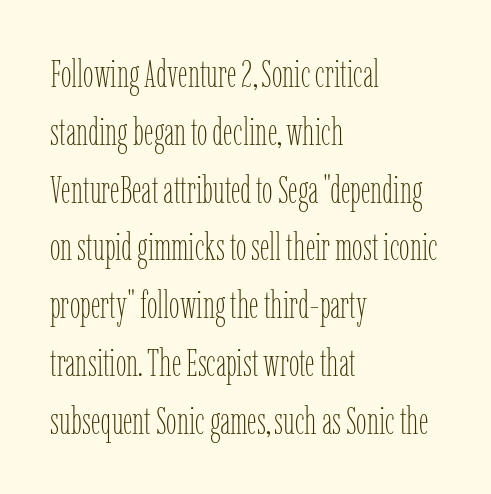
Q: Is the text bold? A: No.
Q: Is the text italic (slanted)? A: No, it is upright.
Q: Is the text underlined? A: No.
Q: How is the paragraph aligned? A: Left-aligned.
Q: Is the spacing between letters normal or unusually wide? A: Normal.
Q: Is the spacing between lines tight, normal or loose? A: Normal.
Q: Width (condensed, normal, or wide)? A: Condensed.
Q: Stroke contrast? A: Low.
Q: x-height? A: Medium.
Q: Monospaced? A: No.
